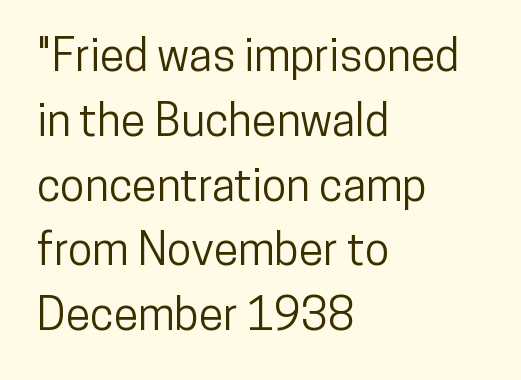
{"serif": "no", "italic": "no", "width": "condensed", "stroke_contrast": "low", "x_height": "medium", "monospaced": "no", "underline": "no", "align": "left", "line_spacing": "normal", "line_spacing_ratio": 1.44, "letter_spacing": "normal", "letter_spacing_em": 0.0, "glyph_px": 45}
